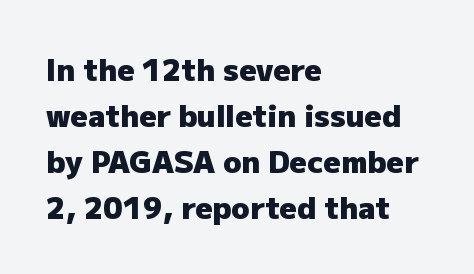
Q: Is the text bold? A: Yes.
Q: Is the text italic (slanted)? A: No, it is upright.
Q: Is the typeface a serif or a sans-serif typeface? A: Sans-serif.
Q: Is the text underlined? A: No.
Q: How is the paragraph aligned? A: Left-aligned.
Q: Is the spacing between letters normal or unusually wide? A: Normal.
Q: Is the spacing between lines tight, normal or loose? A: Normal.
Q: Width (condensed, normal, or wide)? A: Normal.
Q: Stroke contrast? A: Low.
Q: x-height? A: Medium.
Q: Monospaced? A: No.
